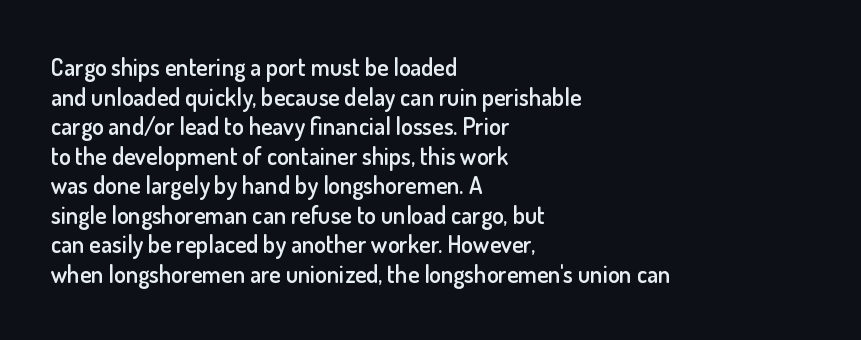
{"italic": "no", "bold": "semi", "underline": "no", "align": "left", "line_spacing_ratio": 1.23, "letter_spacing": "normal", "letter_spacing_em": 0.0, "glyph_px": 24}
